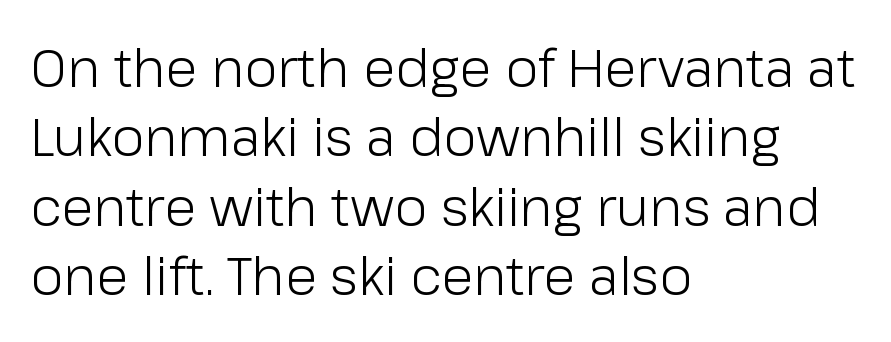
The passage shown stacks its lines at a standard gap. In CSS terms this would be text-align: left. Glance below the letters and you will spot only blank space. I'd call this a sans setting — the letters go barefoot. Letters have the restrained weight of plain body copy at most. Tall strokes in this sample are plumb rather than angled.
